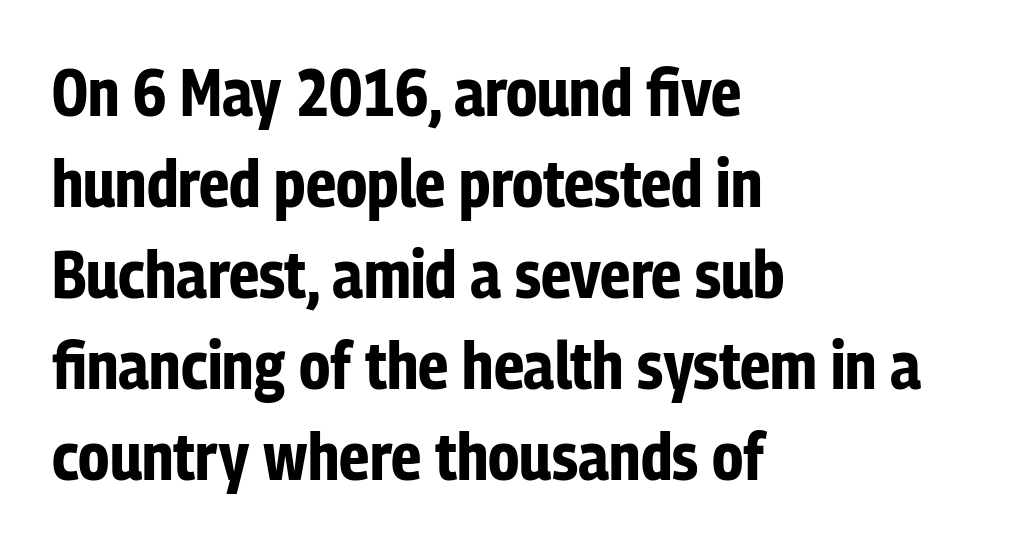
{"serif": "no", "italic": "no", "bold": "yes", "weight": "bold", "width": "condensed", "stroke_contrast": "low", "x_height": "medium", "monospaced": "no", "underline": "no", "align": "left", "line_spacing": "normal", "line_spacing_ratio": 1.38, "letter_spacing": "normal", "letter_spacing_em": 0.0, "glyph_px": 66}
